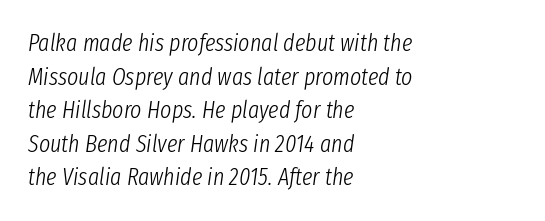
{"italic": "yes", "lean": "right", "slant_degrees": 8, "bold": "no", "underline": "no", "align": "left", "line_spacing": "normal", "line_spacing_ratio": 1.4, "letter_spacing": "normal", "letter_spacing_em": 0.0, "glyph_px": 24}
